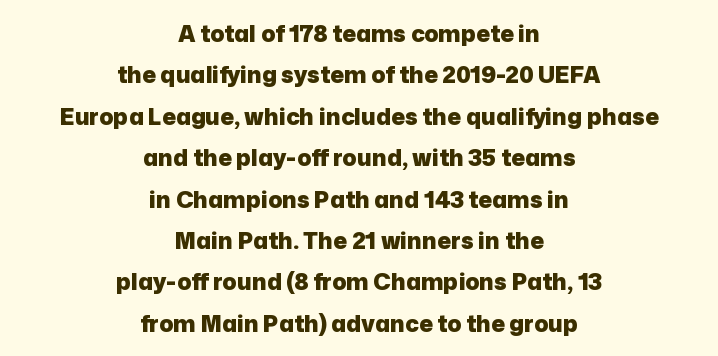
Lines of text with bare space underneath. Compared with a flush-left layout, this one balances lines on the center instead. Typographic density is high because the face is bold. A typesetter would mark this as roman, not italic.
